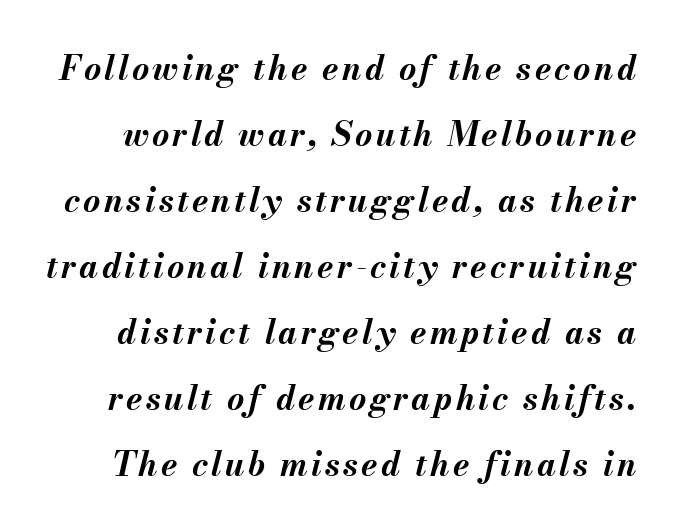
{"italic": "yes", "lean": "right", "slant_degrees": 13, "bold": "yes", "weight": "bold", "width": "normal", "stroke_contrast": "medium", "x_height": "small", "monospaced": "no", "underline": "no", "line_spacing": "loose", "line_spacing_ratio": 2.0, "glyph_px": 33}
